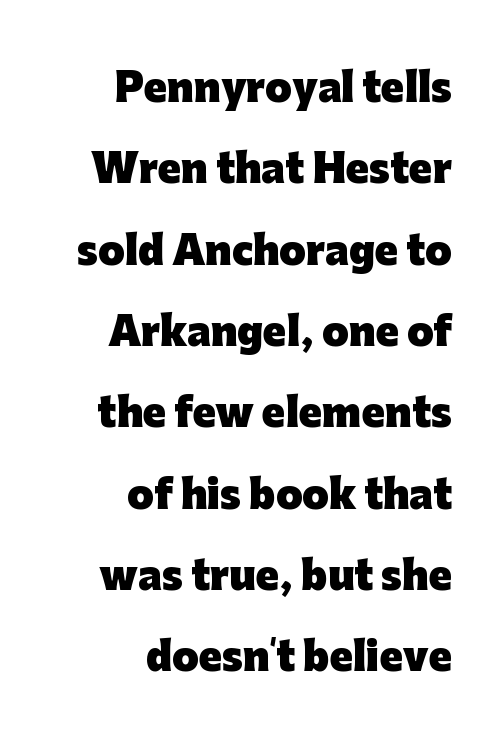
The image shows 38 px heavy sans-serif type, upright; set right-aligned, loose line spacing (2.14x), normal letter spacing, not underlined; low stroke contrast and a medium x-height.
